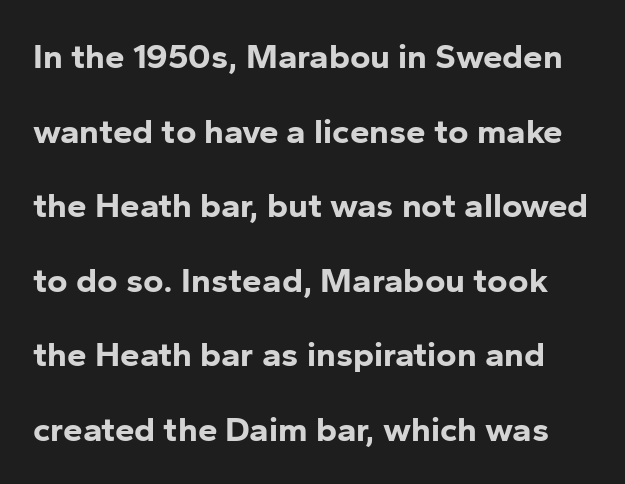
The image shows 35 px bold sans-serif type, upright; set loose line spacing (2.13x), normal letter spacing, not underlined; low stroke contrast and a medium x-height.
